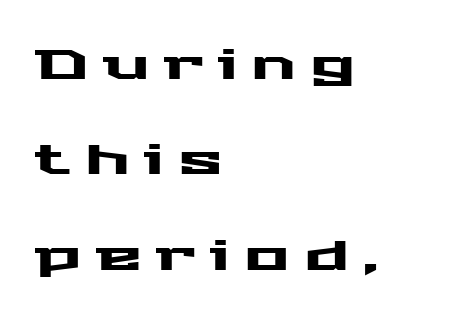
{"serif": "no", "italic": "no", "width": "wide", "stroke_contrast": "medium", "x_height": "medium", "monospaced": "no", "underline": "no", "align": "left", "line_spacing": "loose", "line_spacing_ratio": 2.27, "letter_spacing": "wide", "letter_spacing_em": 0.34, "glyph_px": 42}
